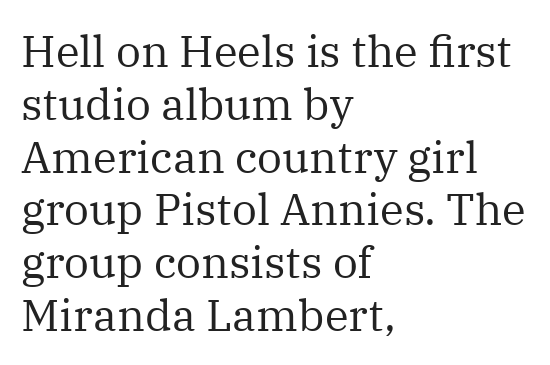
Type without underlining. Serif or sans? Serif — the stroke terminals have little feet. A typesetter would call this proportional, since set widths differ per character. No letter is thick-stroked: the sample isn't bold. Tall strokes in this sample are plumb rather than angled.
